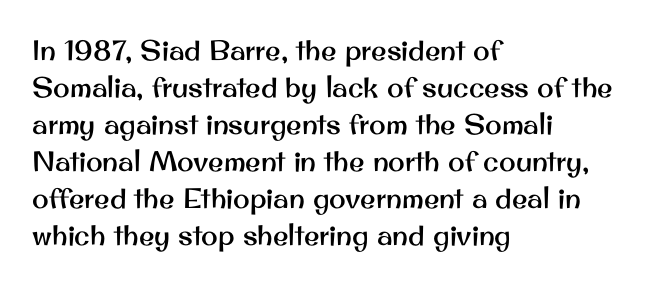
{"serif": "no", "italic": "no", "width": "normal", "stroke_contrast": "medium", "x_height": "small", "monospaced": "no", "underline": "no", "align": "left", "line_spacing": "normal", "line_spacing_ratio": 1.32, "letter_spacing": "normal", "letter_spacing_em": 0.0, "glyph_px": 28}
